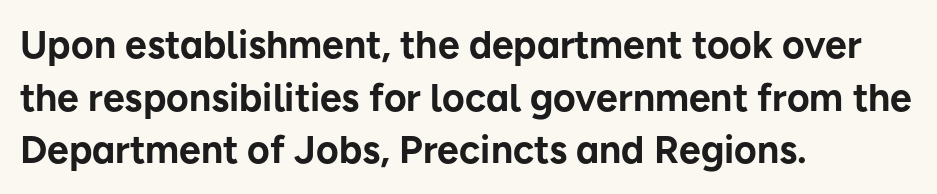
{"serif": "no", "italic": "no", "bold": "yes", "weight": "bold", "width": "normal", "stroke_contrast": "low", "x_height": "medium", "monospaced": "no", "underline": "no", "align": "left", "line_spacing": "normal", "line_spacing_ratio": 1.35, "letter_spacing": "normal", "letter_spacing_em": 0.0, "glyph_px": 39}
